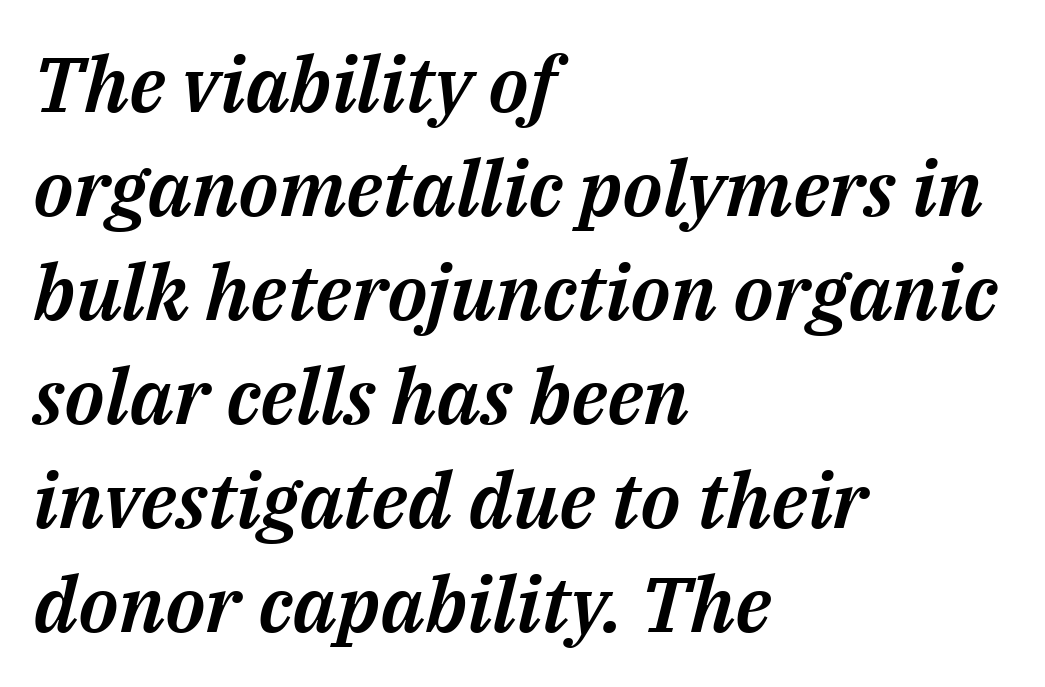
{"italic": "yes", "lean": "right", "slant_degrees": 14, "width": "normal", "stroke_contrast": "medium", "x_height": "medium", "monospaced": "no", "underline": "no", "align": "left", "line_spacing": "normal", "line_spacing_ratio": 1.35, "letter_spacing": "normal", "letter_spacing_em": 0.0, "glyph_px": 77}
